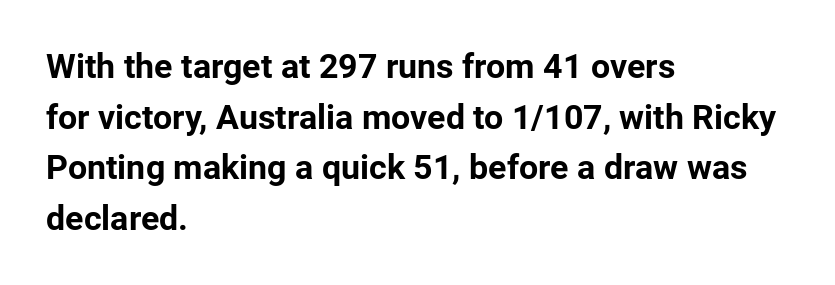
The image shows 34 px bold sans-serif type, upright; set left-aligned, normal line spacing (1.49x), normal letter spacing, not underlined; low stroke contrast and a medium x-height.
